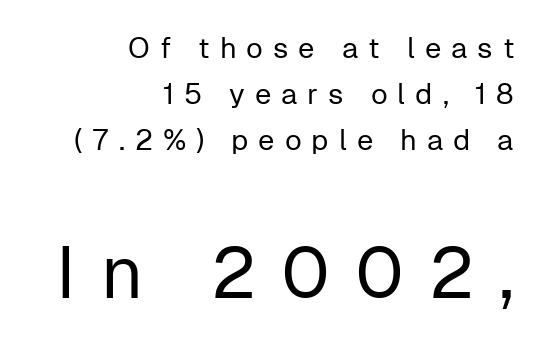
The image shows 73 px regular-weight sans-serif type, upright; set right-aligned, normal line spacing (1.58x), unusually wide letter spacing (+0.34 em), not underlined; the second (bottom) block is 2.52x larger; low stroke contrast and a medium x-height.
